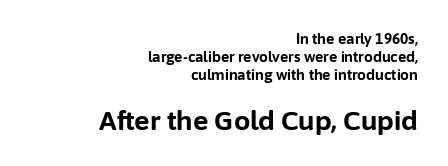
Q: Is the text bold? A: Yes.
Q: Is the text italic (slanted)? A: No, it is upright.
Q: Is the text underlined? A: No.
Q: How is the paragraph aligned? A: Right-aligned.
Q: Is the spacing between letters normal or unusually wide? A: Normal.
Q: Is the spacing between lines tight, normal or loose? A: Normal.
Q: Which block of text is set in a larger size, the first (top) or the second (bottom)? A: The second (bottom) one.
